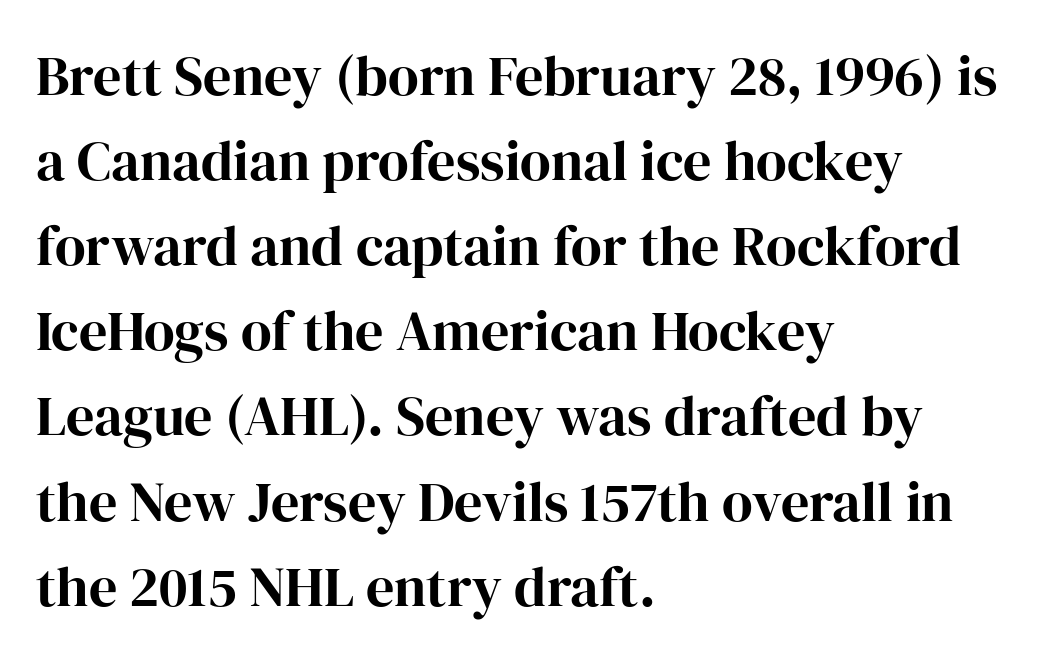
Q: Is the text bold? A: Yes.
Q: Is the text italic (slanted)? A: No, it is upright.
Q: Is the typeface a serif or a sans-serif typeface? A: Serif.
Q: Is the text underlined? A: No.
Q: How is the paragraph aligned? A: Left-aligned.
Q: Is the spacing between letters normal or unusually wide? A: Normal.
Q: Is the spacing between lines tight, normal or loose? A: Normal.
Q: Width (condensed, normal, or wide)? A: Normal.
Q: Stroke contrast? A: High.
Q: x-height? A: Medium.
Q: Monospaced? A: No.
